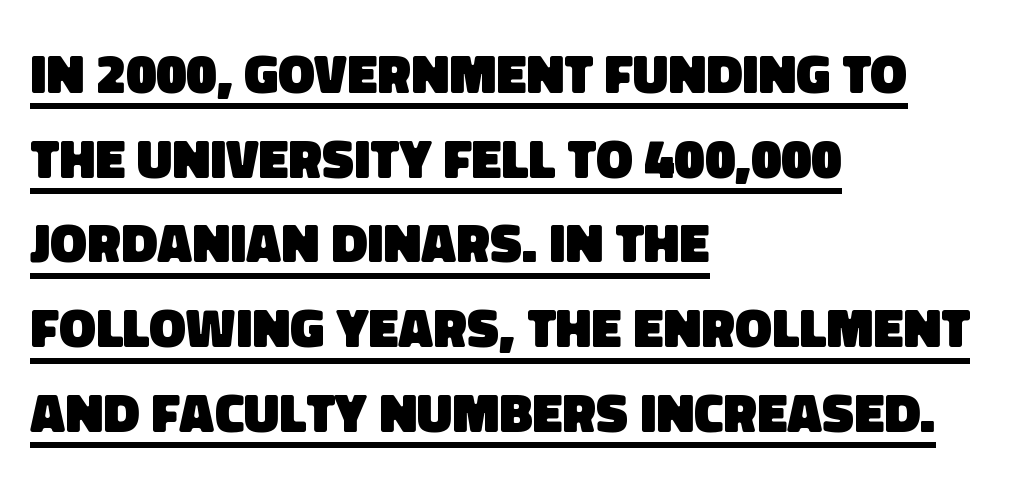
The image shows 55 px heavy sans-serif type; set left-aligned, normal line spacing (1.54x), normal letter spacing, underlined; low stroke contrast and a large x-height.
